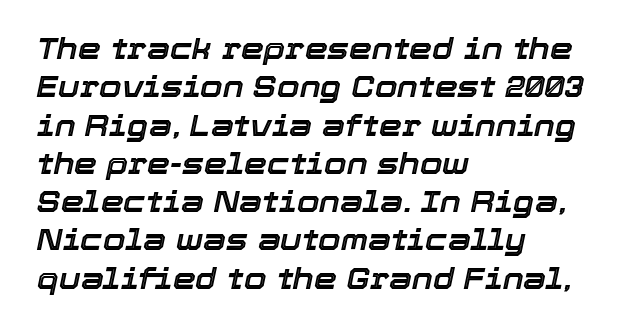
The image shows 29 px text type, italic (leaning right); set left-aligned, normal line spacing (1.32x), normal letter spacing, not underlined; a medium x-height.
